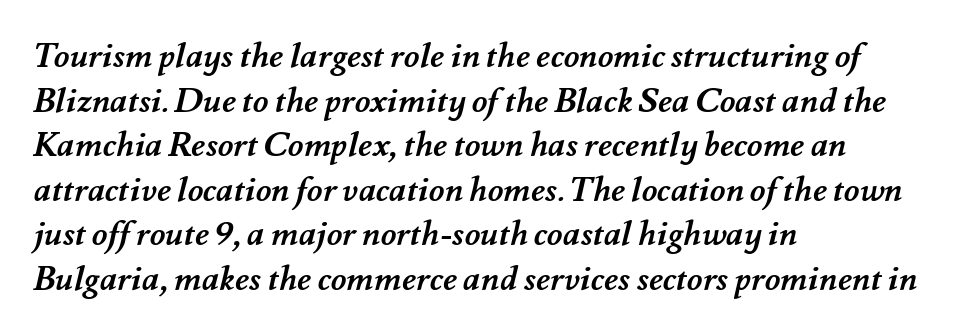
The image shows 34 px semibold type; set left-aligned, normal line spacing (1.31x), normal letter spacing, not underlined; medium stroke contrast and a small x-height.
